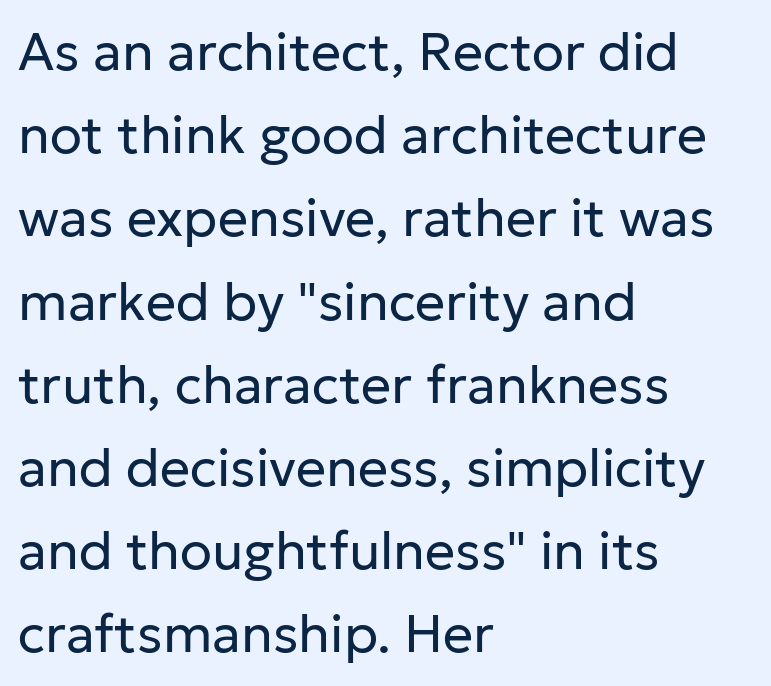
The image shows 53 px regular-weight sans-serif type, upright; set left-aligned, normal line spacing (1.57x), normal letter spacing, not underlined; low stroke contrast and a medium x-height.
